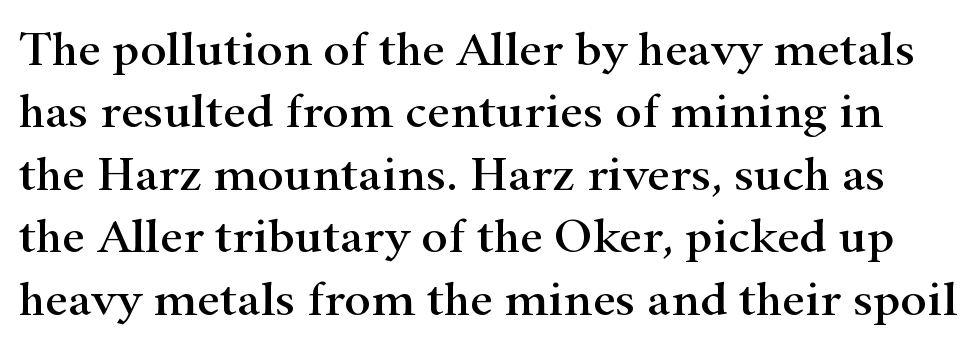
The image shows 50 px wide serif type, upright; set normal line spacing (1.25x), normal letter spacing, not underlined; high stroke contrast and a small x-height.
